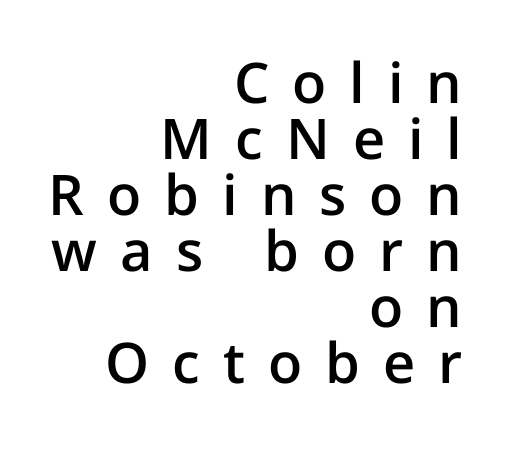
{"serif": "no", "italic": "no", "bold": "semi", "weight": "semibold", "width": "normal", "stroke_contrast": "low", "x_height": "medium", "monospaced": "no", "underline": "no", "align": "right", "line_spacing": "tight", "line_spacing_ratio": 1.0, "letter_spacing": "wide", "letter_spacing_em": 0.41, "glyph_px": 56}
